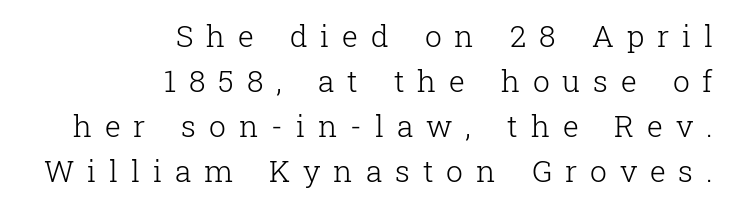
Q: Is the text bold? A: No.
Q: Is the text italic (slanted)? A: No, it is upright.
Q: Is the typeface a serif or a sans-serif typeface? A: Serif.
Q: Is the text underlined? A: No.
Q: How is the paragraph aligned? A: Right-aligned.
Q: Is the spacing between letters normal or unusually wide? A: Unusually wide.
Q: Is the spacing between lines tight, normal or loose? A: Normal.
Q: Width (condensed, normal, or wide)? A: Normal.
Q: Stroke contrast? A: Low.
Q: x-height? A: Medium.
Q: Monospaced? A: No.
